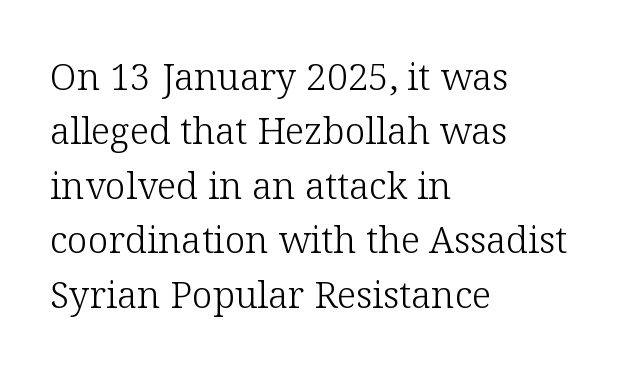
{"serif": "yes", "italic": "no", "bold": "no", "weight": "light", "width": "normal", "stroke_contrast": "low", "x_height": "medium", "monospaced": "no", "underline": "no", "align": "left", "line_spacing": "normal", "line_spacing_ratio": 1.47, "letter_spacing": "normal", "letter_spacing_em": 0.0, "glyph_px": 37}
